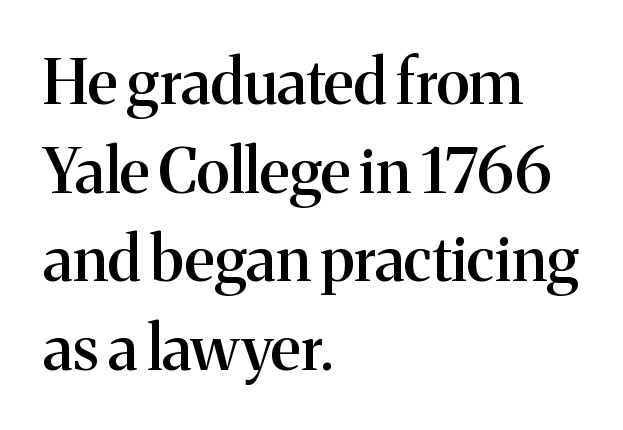
Each letter's strokes conclude with small projecting serifs. Ascenders rise straight up at ninety degrees. Compared with typical body copy, the letter spacing here is the same. The rendering uses a moderate line-height, typical for paragraphs.
